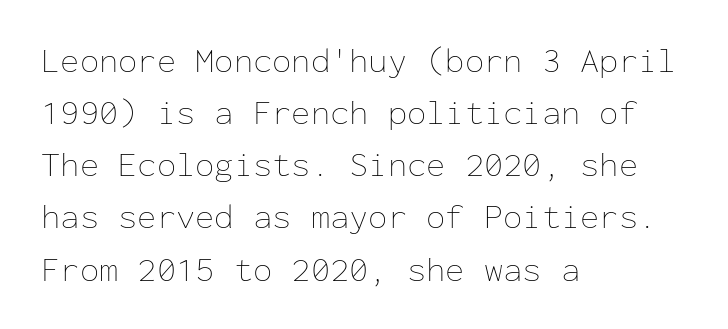
Q: Is the text bold? A: No.
Q: Is the text italic (slanted)? A: No, it is upright.
Q: Is the text underlined? A: No.
Q: How is the paragraph aligned? A: Left-aligned.
Q: Is the spacing between letters normal or unusually wide? A: Normal.
Q: Is the spacing between lines tight, normal or loose? A: Normal.
Q: Width (condensed, normal, or wide)? A: Normal.
Q: Stroke contrast? A: Low.
Q: x-height? A: Medium.
Q: Monospaced? A: Yes.
